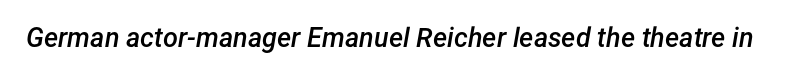
Q: Is the text bold? A: Semi-bold.
Q: Is the text italic (slanted)? A: Yes, it leans right by about 12 degrees.
Q: Is the text underlined? A: No.
Q: Is the spacing between letters normal or unusually wide? A: Normal.
